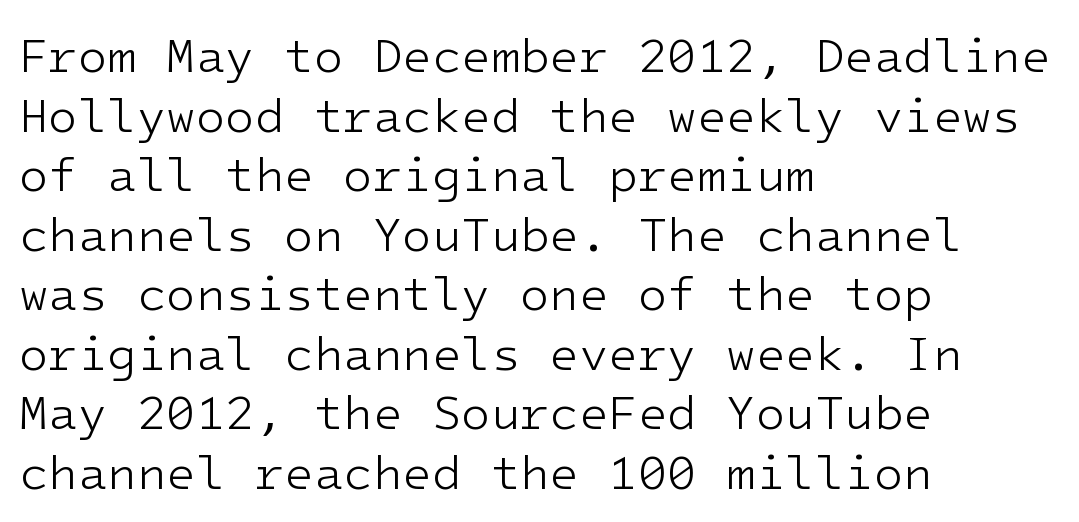
The type is set solid horizontally, with unmodified tracking. Which margin do the lines hug? The left one — the right edge is uneven. No letter is thick-stroked: the sample isn't bold. Every stem runs plumb, perpendicular to the baseline. Decoration check: the copy has no underline. In terms of letterform style, serifs are entirely absent.
